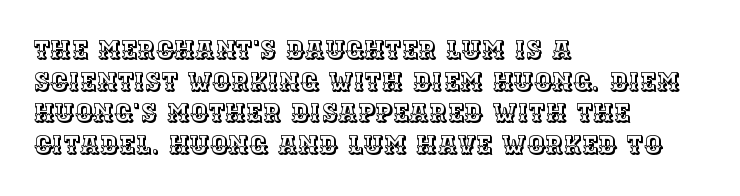
The image shows 25 px text type, upright; set left-aligned, normal line spacing (1.27x), normal letter spacing, not underlined.
